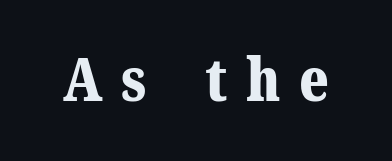
Q: Is the text bold? A: Yes.
Q: Is the text italic (slanted)? A: No, it is upright.
Q: Is the typeface a serif or a sans-serif typeface? A: Serif.
Q: Is the text underlined? A: No.
Q: Is the spacing between letters normal or unusually wide? A: Unusually wide.
Q: Width (condensed, normal, or wide)? A: Normal.
Q: Stroke contrast? A: Medium.
Q: x-height? A: Medium.
Q: Monospaced? A: No.
